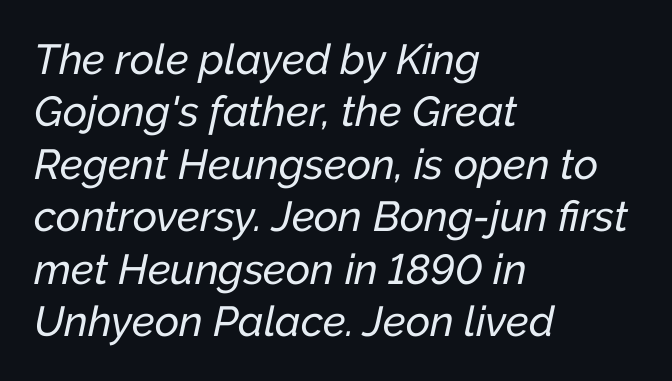
The image shows 42 px text type, italic (leaning right); set left-aligned, normal line spacing (1.25x), normal letter spacing, not underlined; low stroke contrast and a medium x-height.
